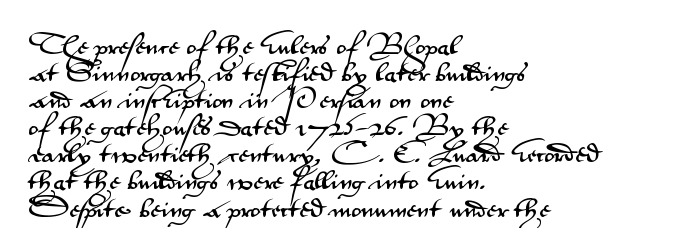
Tracking here is standard; glyphs follow each other at the usual distance. Whoever set this chose a conventional vertical rhythm. The paragraph has a hard left edge and a soft right edge. Has an underline been added? It has not.
